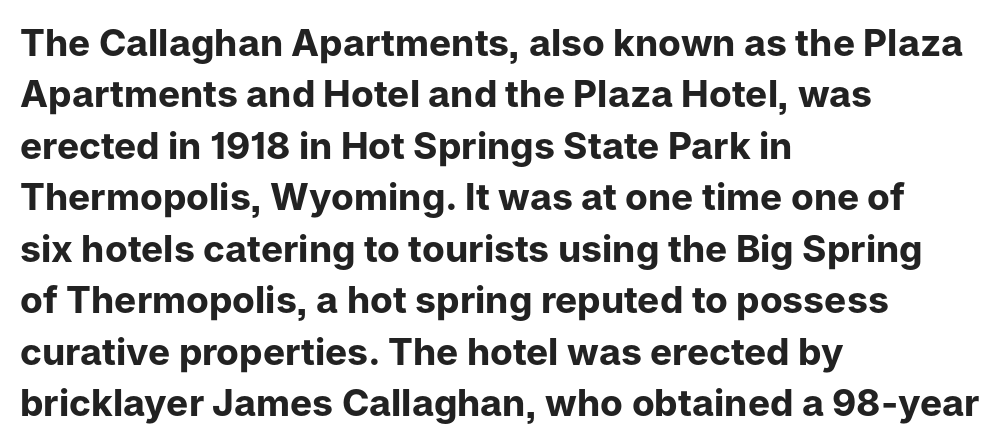
The image shows 37 px bold sans-serif type, upright; set left-aligned, normal line spacing (1.39x), normal letter spacing, not underlined; low stroke contrast and a medium x-height.
